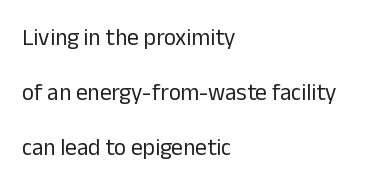
Descenders are the only things crossing below the line. Vertical stems look standard width or narrower in stroke. The lines in this sample share a left origin and differ only in where they stop. Posture: straight, roman, zero tilt. Whoever set this chose breathing room over compactness in the vertical rhythm.
